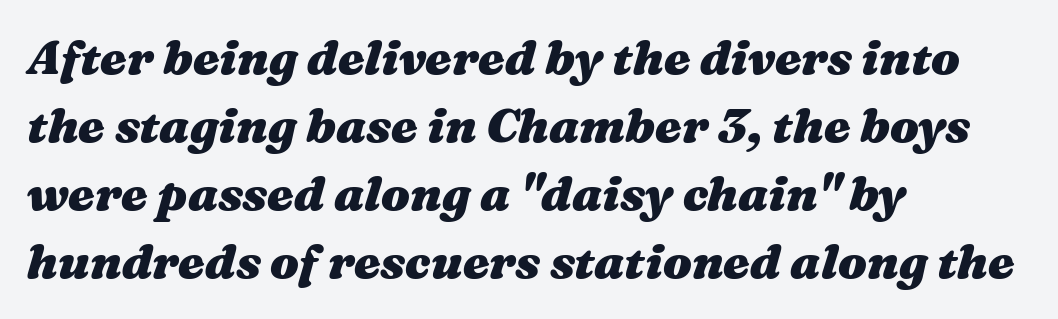
The image shows 48 px heavy, wide type, italic (leaning right); set left-aligned, normal line spacing (1.42x), normal letter spacing, not underlined; medium stroke contrast and a medium x-height.
